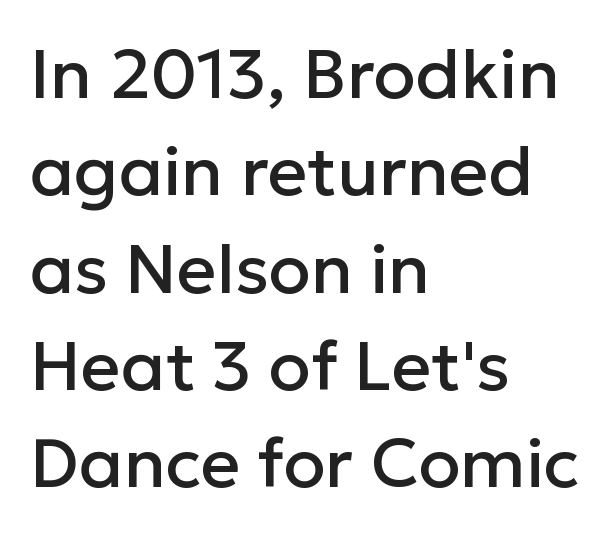
{"serif": "no", "italic": "no", "width": "normal", "stroke_contrast": "low", "x_height": "medium", "monospaced": "no", "underline": "no", "align": "left", "line_spacing": "normal", "line_spacing_ratio": 1.41, "letter_spacing": "normal", "letter_spacing_em": 0.0, "glyph_px": 69}
